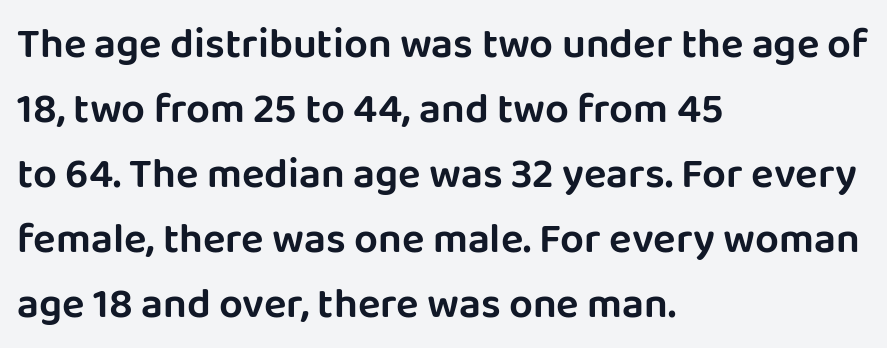
The image shows 42 px sans-serif type, upright; set left-aligned, normal line spacing (1.55x), normal letter spacing, not underlined; low stroke contrast and a large x-height.
